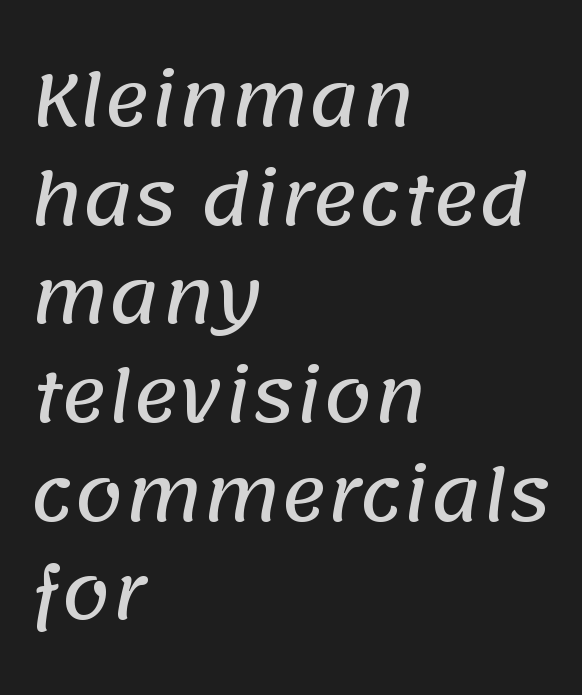
The image shows 70 px sans-serif type; set left-aligned, normal line spacing (1.41x), normal letter spacing, not underlined; low stroke contrast and a large x-height.
